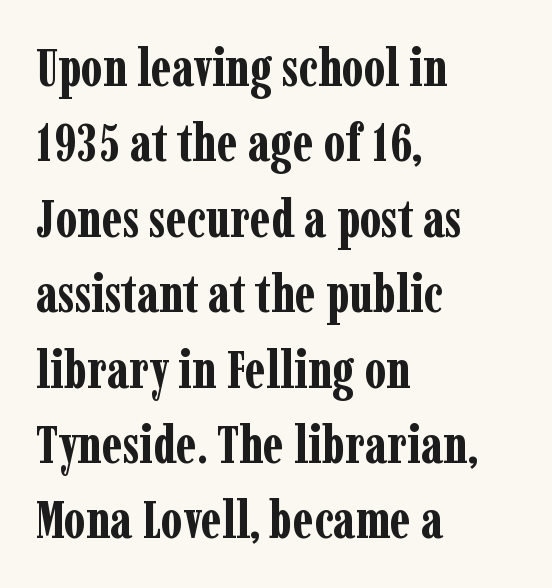
Q: Is the text bold? A: Yes.
Q: Is the text italic (slanted)? A: No, it is upright.
Q: Is the typeface a serif or a sans-serif typeface? A: Serif.
Q: Is the text underlined? A: No.
Q: How is the paragraph aligned? A: Left-aligned.
Q: Is the spacing between letters normal or unusually wide? A: Normal.
Q: Is the spacing between lines tight, normal or loose? A: Normal.
Q: Width (condensed, normal, or wide)? A: Condensed.
Q: Stroke contrast? A: Low.
Q: x-height? A: Medium.
Q: Monospaced? A: No.
